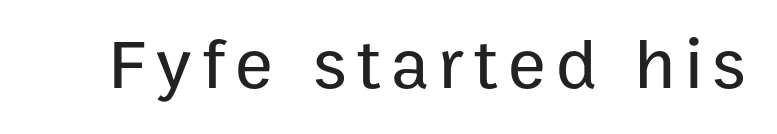
{"serif": "no", "italic": "no", "width": "normal", "stroke_contrast": "low", "x_height": "medium", "monospaced": "no", "underline": "no", "glyph_px": 71}
